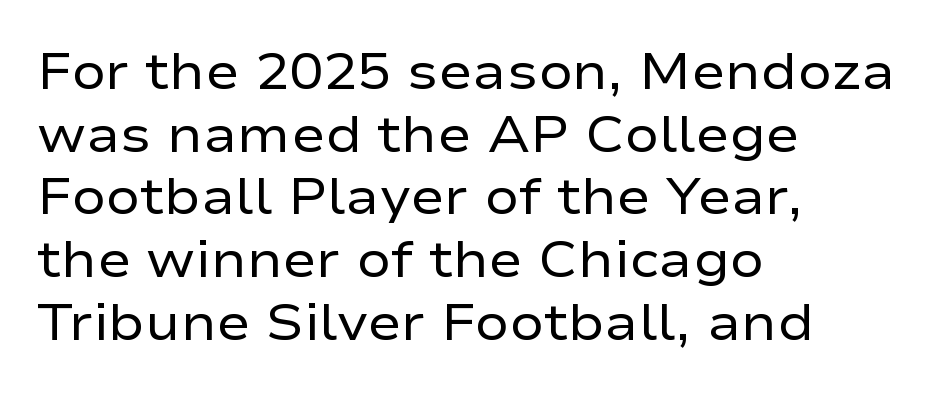
If you drew a ruler down the left edge, every line would touch it. The lettering holds an erect, upright posture throughout. The rendering uses natural spacing where letterforms have individual widths. The face looks like a standard text weight, possibly lighter. Here the glyphs are tracked normally, forming tight word shapes.
